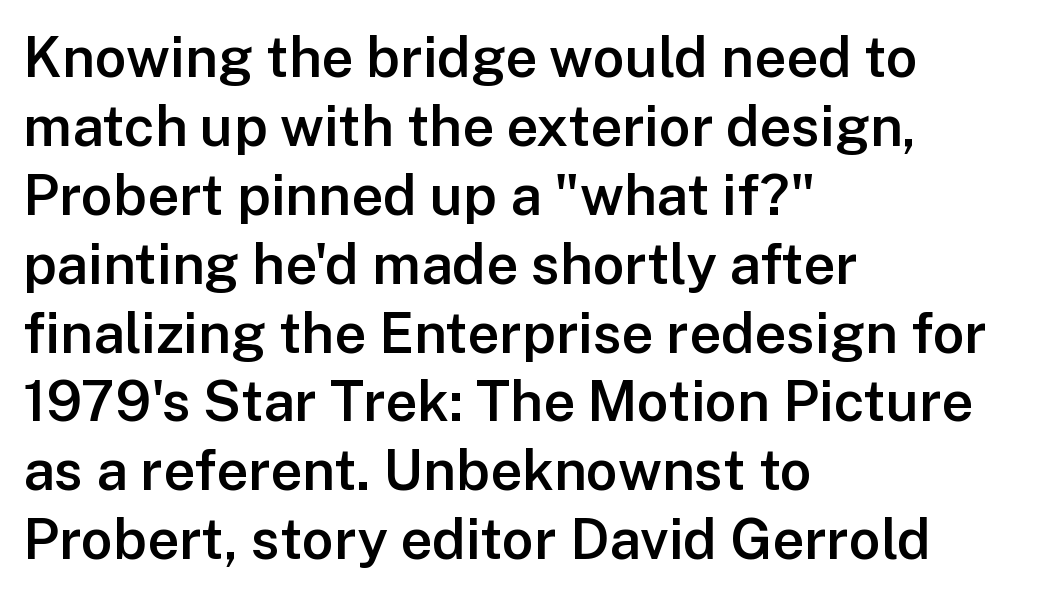
Q: Is the text bold? A: Semi-bold.
Q: Is the text italic (slanted)? A: No, it is upright.
Q: Is the typeface a serif or a sans-serif typeface? A: Sans-serif.
Q: Is the text underlined? A: No.
Q: How is the paragraph aligned? A: Left-aligned.
Q: Is the spacing between letters normal or unusually wide? A: Normal.
Q: Width (condensed, normal, or wide)? A: Normal.
Q: Stroke contrast? A: Low.
Q: x-height? A: Medium.
Q: Monospaced? A: No.
